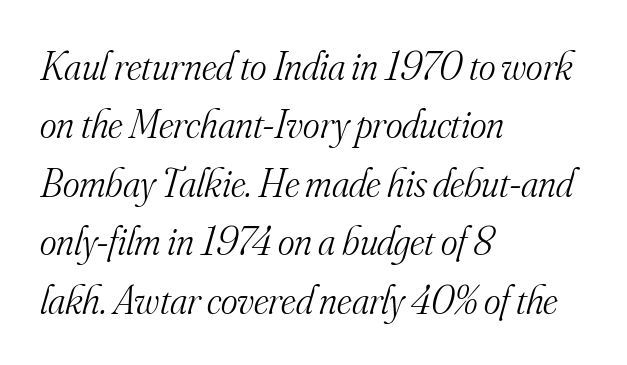
The image shows 40 px light serif type, italic (leaning right); set left-aligned, normal line spacing (1.46x), normal letter spacing, not underlined; medium stroke contrast and a small x-height.
